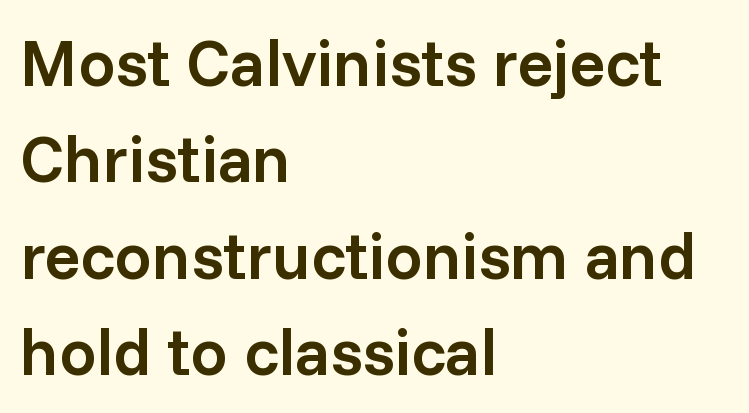
Q: Is the text bold? A: Semi-bold.
Q: Is the text italic (slanted)? A: No, it is upright.
Q: Is the typeface a serif or a sans-serif typeface? A: Sans-serif.
Q: Is the text underlined? A: No.
Q: How is the paragraph aligned? A: Left-aligned.
Q: Is the spacing between letters normal or unusually wide? A: Normal.
Q: Is the spacing between lines tight, normal or loose? A: Normal.
Q: Width (condensed, normal, or wide)? A: Normal.
Q: Stroke contrast? A: Low.
Q: x-height? A: Medium.
Q: Monospaced? A: No.
